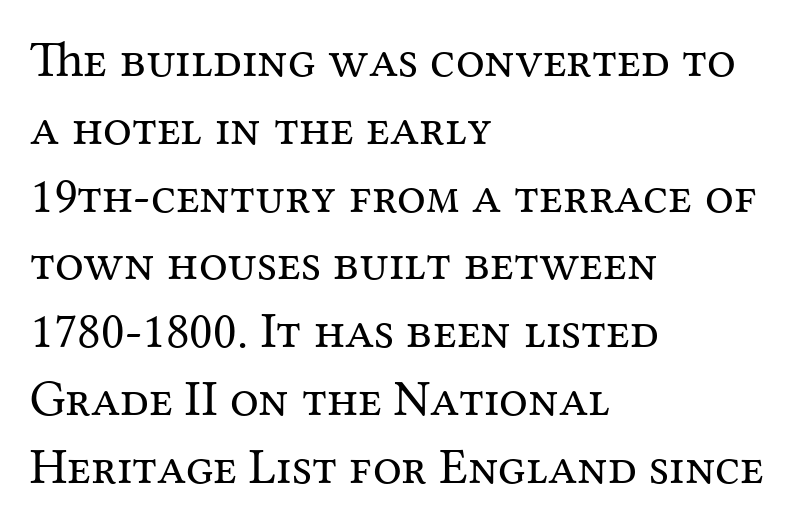
{"serif": "yes", "italic": "no", "bold": "no", "weight": "regular", "width": "normal", "stroke_contrast": "medium", "x_height": "medium", "monospaced": "no", "underline": "no", "align": "left", "line_spacing": "normal", "line_spacing_ratio": 1.33, "letter_spacing": "normal", "letter_spacing_em": 0.0, "glyph_px": 51}
